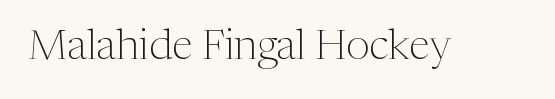
Q: Is the text bold? A: No.
Q: Is the text italic (slanted)? A: No, it is upright.
Q: Is the typeface a serif or a sans-serif typeface? A: Serif.
Q: Is the text underlined? A: No.
Q: Is the spacing between letters normal or unusually wide? A: Normal.
Q: Width (condensed, normal, or wide)? A: Normal.
Q: Stroke contrast? A: Medium.
Q: x-height? A: Medium.
Q: Monospaced? A: No.
